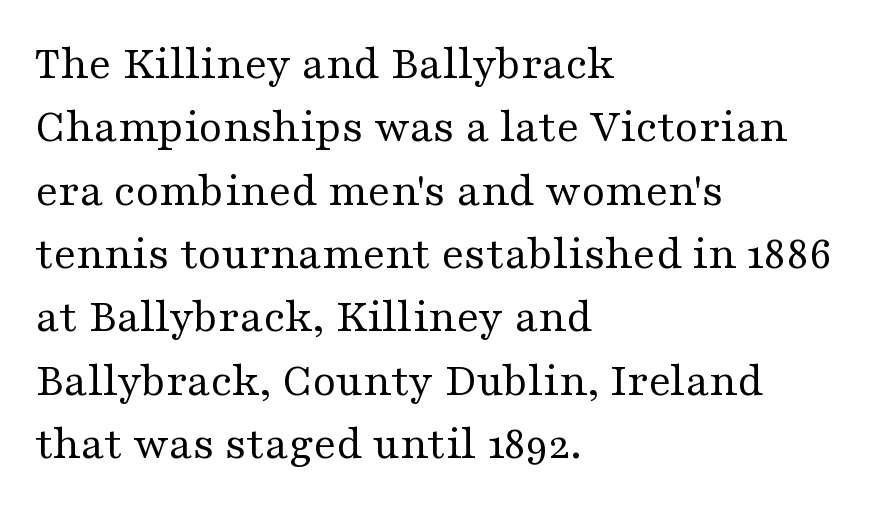
Q: Is the text bold? A: No.
Q: Is the text italic (slanted)? A: No, it is upright.
Q: Is the typeface a serif or a sans-serif typeface? A: Serif.
Q: Is the text underlined? A: No.
Q: How is the paragraph aligned? A: Left-aligned.
Q: Is the spacing between letters normal or unusually wide? A: Normal.
Q: Is the spacing between lines tight, normal or loose? A: Normal.
Q: Width (condensed, normal, or wide)? A: Wide.
Q: Stroke contrast? A: Medium.
Q: x-height? A: Medium.
Q: Monospaced? A: No.
